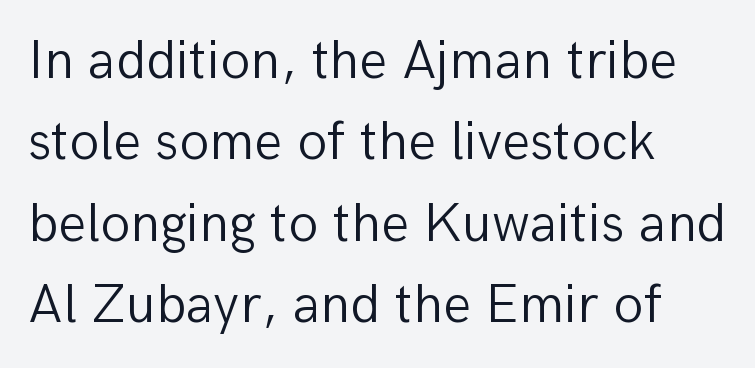
Unlike a traditional serif, this face leaves its strokes unadorned. Line beginnings align vertically; line endings do not. Here the designer chose a conventional face with non-uniform glyph widths. The foot of each line stays bare and open. Vertical stems look standard width or narrower in stroke. Observe the ordinary spacing: letters are neighbours, not strangers.
